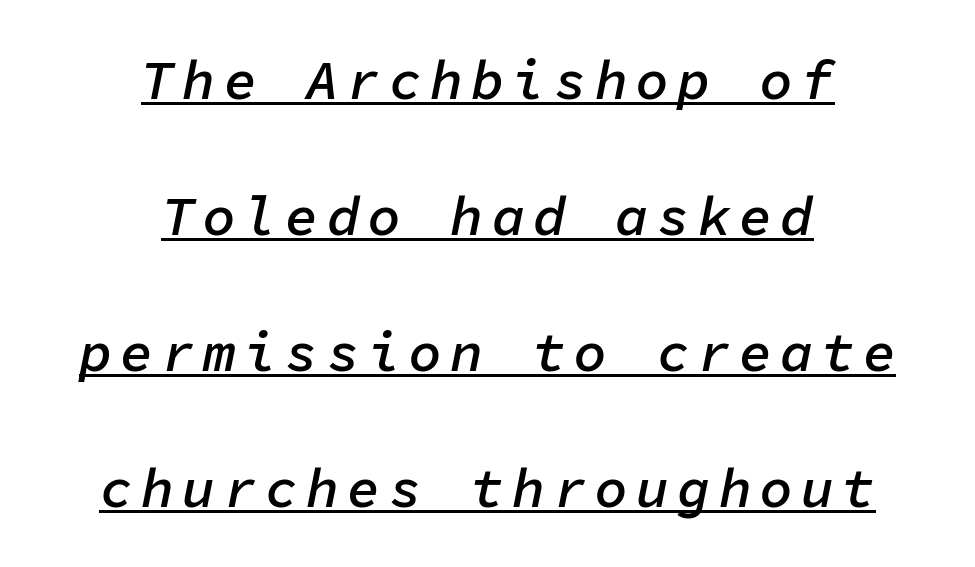
{"italic": "yes", "lean": "right", "slant_degrees": 11, "bold": "semi", "weight": "semibold", "width": "normal", "stroke_contrast": "low", "x_height": "medium", "monospaced": "yes", "underline": "yes", "align": "center", "line_spacing": "loose", "line_spacing_ratio": 2.47, "glyph_px": 55}
